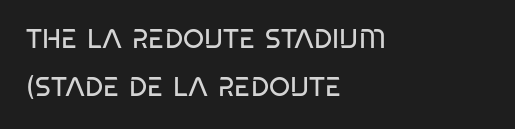
The image shows 27 px text type; set left-aligned, line spacing 1.78x, normal letter spacing, not underlined.
